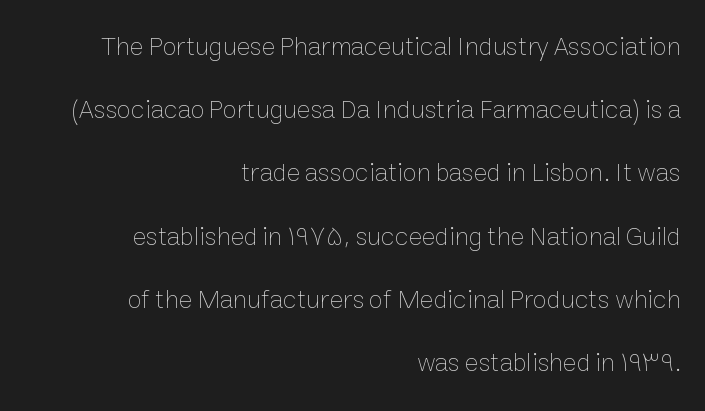
Q: Is the text bold? A: No.
Q: Is the text italic (slanted)? A: No, it is upright.
Q: Is the text underlined? A: No.
Q: How is the paragraph aligned? A: Right-aligned.
Q: Is the spacing between letters normal or unusually wide? A: Normal.
Q: Is the spacing between lines tight, normal or loose? A: Loose.
